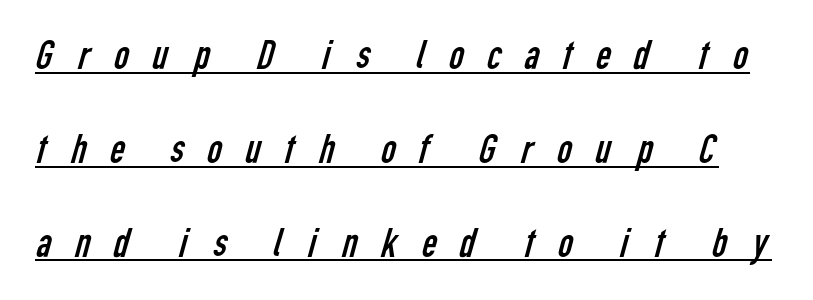
The image shows 41 px regular-weight, condensed sans-serif type; set loose line spacing (2.29x), unusually wide letter spacing (+0.47 em), underlined; low stroke contrast and a medium x-height.
